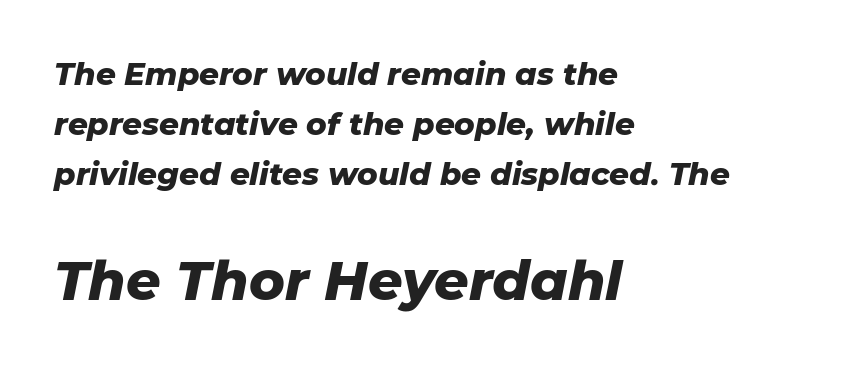
The image shows 54 px heavy type, italic (leaning right); set left-aligned, normal line spacing (1.61x), normal letter spacing, not underlined; the second (bottom) block is 1.74x larger; low stroke contrast and a medium x-height.
